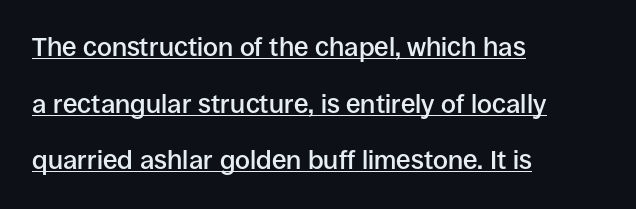
These lines keep a tight, regular rhythm from letter to letter. This sample carries an underscore along the baseline area. The rendering anchors every line to the left-hand side. Quick note: not italic, upright. Horizontal bands of white between lines are thick stripes.
